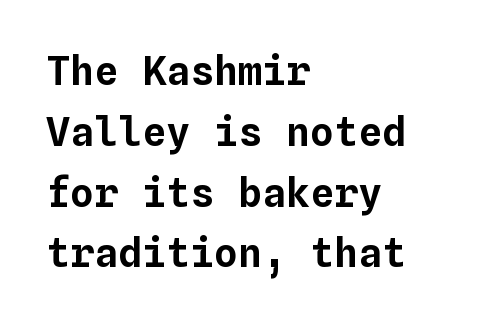
Italic? Not at all — the glyphs are vertical. Compared with typical paragraphs, the rows here are spaced about the same. Compared with a centered layout, this one pins lines to the left instead. Underline: absent.
